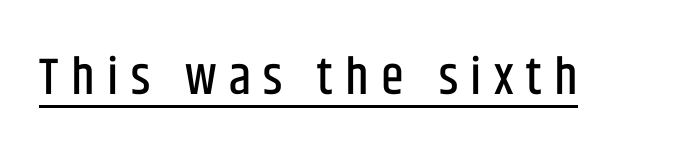
{"serif": "no", "italic": "no", "width": "condensed", "stroke_contrast": "low", "x_height": "large", "monospaced": "no", "underline": "yes", "letter_spacing": "wide", "letter_spacing_em": 0.24, "glyph_px": 52}
